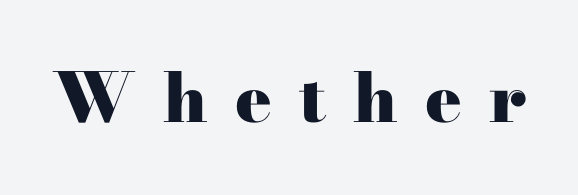
Q: Is the text bold? A: Yes.
Q: Is the text italic (slanted)? A: No, it is upright.
Q: Is the typeface a serif or a sans-serif typeface? A: Serif.
Q: Is the text underlined? A: No.
Q: Is the spacing between letters normal or unusually wide? A: Unusually wide.
Q: Width (condensed, normal, or wide)? A: Wide.
Q: Stroke contrast? A: High.
Q: x-height? A: Small.
Q: Monospaced? A: No.
